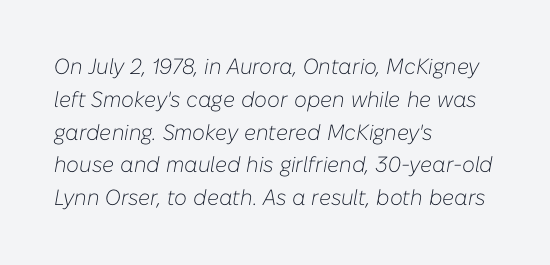
Q: Is the text bold? A: No.
Q: Is the text italic (slanted)? A: Yes, it leans right by about 10 degrees.
Q: Is the text underlined? A: No.
Q: How is the paragraph aligned? A: Left-aligned.
Q: Is the spacing between letters normal or unusually wide? A: Normal.
Q: Is the spacing between lines tight, normal or loose? A: Normal.
